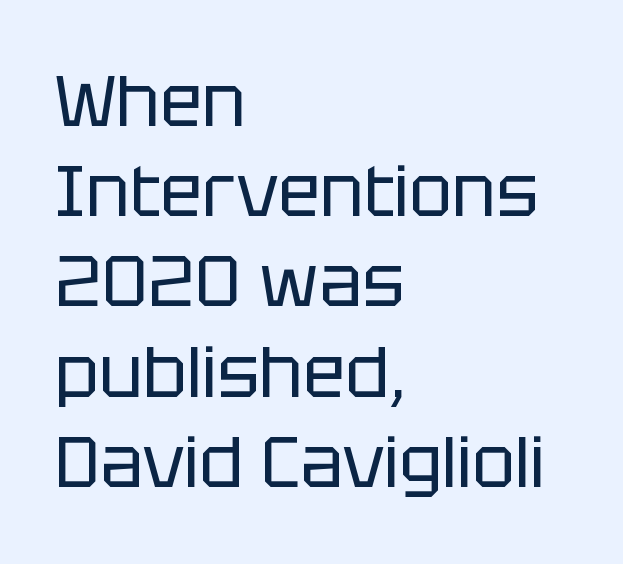
Q: Is the text bold? A: No.
Q: Is the text italic (slanted)? A: No, it is upright.
Q: Is the typeface a serif or a sans-serif typeface? A: Sans-serif.
Q: Is the text underlined? A: No.
Q: How is the paragraph aligned? A: Left-aligned.
Q: Is the spacing between letters normal or unusually wide? A: Normal.
Q: Is the spacing between lines tight, normal or loose? A: Normal.
Q: Width (condensed, normal, or wide)? A: Normal.
Q: Stroke contrast? A: Low.
Q: x-height? A: Large.
Q: Monospaced? A: No.
